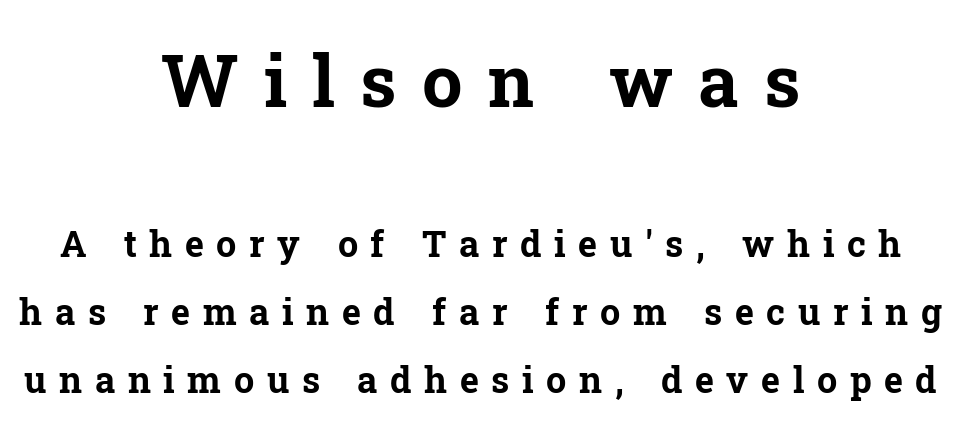
Q: Is the text bold? A: Yes.
Q: Is the text italic (slanted)? A: No, it is upright.
Q: Is the typeface a serif or a sans-serif typeface? A: Serif.
Q: Is the text underlined? A: No.
Q: How is the paragraph aligned? A: Centered.
Q: Is the spacing between letters normal or unusually wide? A: Unusually wide.
Q: Which block of text is set in a larger size, the first (top) or the second (bottom)? A: The first (top) one.
Q: Width (condensed, normal, or wide)? A: Normal.
Q: Stroke contrast? A: Low.
Q: x-height? A: Medium.
Q: Monospaced? A: No.
